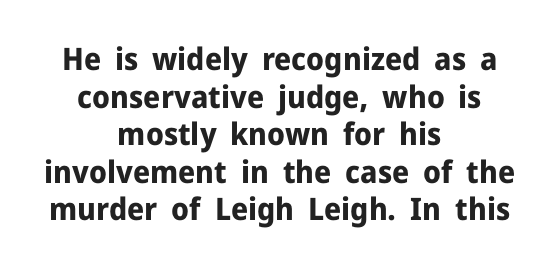
Q: Is the text bold? A: Yes.
Q: Is the text italic (slanted)? A: No, it is upright.
Q: Is the typeface a serif or a sans-serif typeface? A: Sans-serif.
Q: Is the text underlined? A: No.
Q: How is the paragraph aligned? A: Centered.
Q: Is the spacing between letters normal or unusually wide? A: Normal.
Q: Width (condensed, normal, or wide)? A: Normal.
Q: Stroke contrast? A: Low.
Q: x-height? A: Medium.
Q: Monospaced? A: No.
